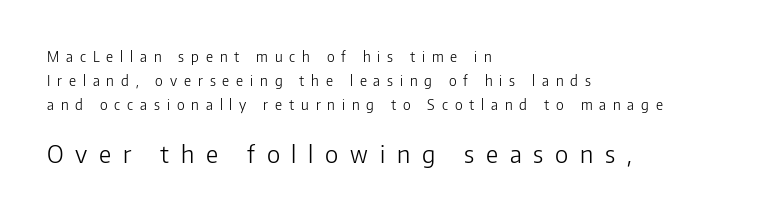
Q: Is the text bold? A: No.
Q: Is the text italic (slanted)? A: No, it is upright.
Q: Is the text underlined? A: No.
Q: How is the paragraph aligned? A: Left-aligned.
Q: Is the spacing between letters normal or unusually wide? A: Unusually wide.
Q: Which block of text is set in a larger size, the first (top) or the second (bottom)? A: The second (bottom) one.
